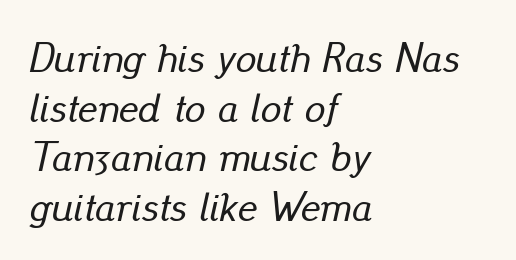
Q: Is the text italic (slanted)? A: Yes, it leans right by about 13 degrees.
Q: Is the text underlined? A: No.
Q: How is the paragraph aligned? A: Left-aligned.
Q: Is the spacing between letters normal or unusually wide? A: Normal.
Q: Width (condensed, normal, or wide)? A: Normal.
Q: Stroke contrast? A: Low.
Q: x-height? A: Small.
Q: Monospaced? A: No.
